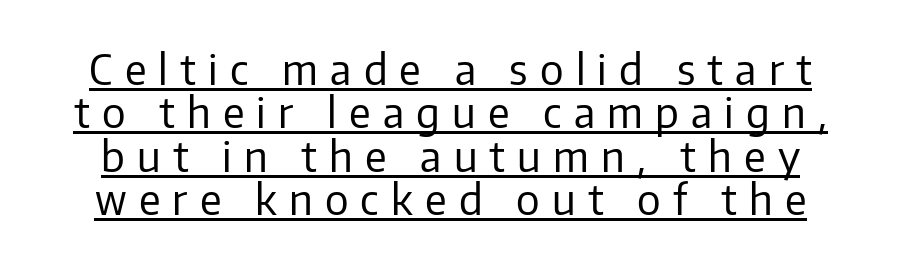
Someone cranked the tracking dial way up on this one. Descenders here cross a horizontal rule under the line. Notice how descenders almost collide with the ascenders below — that's tight leading. Italic? Not at all — the glyphs are vertical. Weight class: somewhere from thin through regular.
